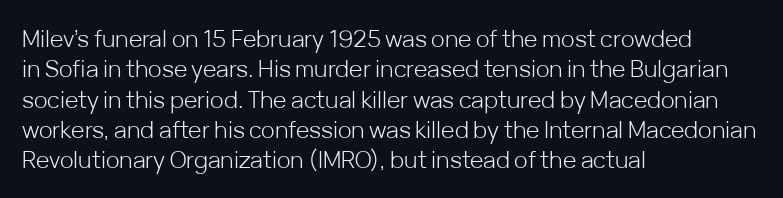
The space directly below the letters is spotless. Caption: standard tracking, unaltered. Vertically, the passage feels balanced, rows spaced as you'd expect. Does the lettering tilt? It doesn't — this is upright.
